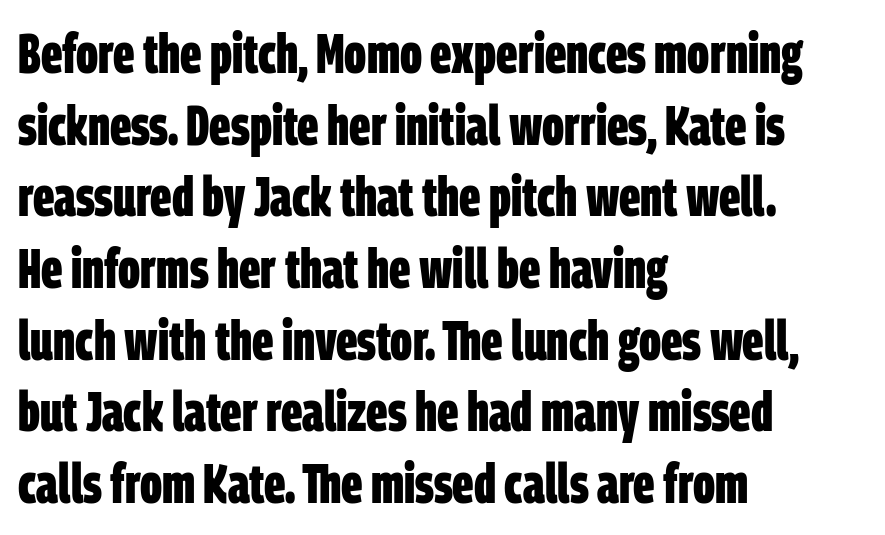
Q: Is the text bold? A: Yes.
Q: Is the typeface a serif or a sans-serif typeface? A: Sans-serif.
Q: Is the text underlined? A: No.
Q: How is the paragraph aligned? A: Left-aligned.
Q: Is the spacing between letters normal or unusually wide? A: Normal.
Q: Is the spacing between lines tight, normal or loose? A: Normal.
Q: Width (condensed, normal, or wide)? A: Condensed.
Q: Stroke contrast? A: Low.
Q: x-height? A: Large.
Q: Monospaced? A: No.
